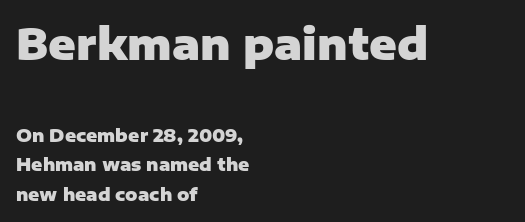
{"serif": "no", "italic": "no", "bold": "yes", "weight": "heavy", "width": "normal", "stroke_contrast": "low", "x_height": "medium", "monospaced": "no", "underline": "no", "align": "left", "line_spacing_ratio": 1.76, "letter_spacing": "normal", "letter_spacing_em": 0.0, "larger_block": "first", "size_ratio": 2.47, "glyph_px": 42}
